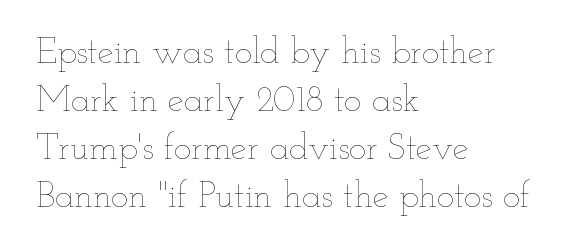
{"italic": "no", "bold": "no", "weight": "thin", "width": "wide", "stroke_contrast": "low", "x_height": "small", "monospaced": "no", "underline": "no", "align": "left", "line_spacing": "normal", "line_spacing_ratio": 1.33, "letter_spacing": "normal", "letter_spacing_em": 0.0, "glyph_px": 36}
